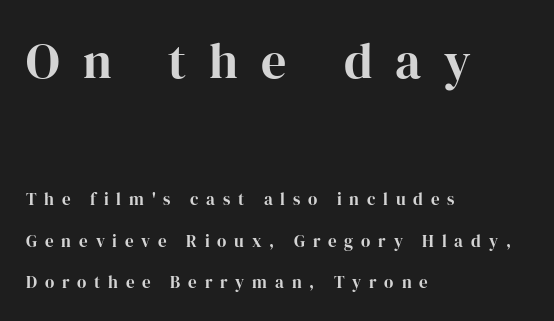
Q: Is the text bold? A: Yes.
Q: Is the text italic (slanted)? A: No, it is upright.
Q: Is the typeface a serif or a sans-serif typeface? A: Serif.
Q: Is the text underlined? A: No.
Q: How is the paragraph aligned? A: Left-aligned.
Q: Is the spacing between letters normal or unusually wide? A: Unusually wide.
Q: Is the spacing between lines tight, normal or loose? A: Loose.
Q: Which block of text is set in a larger size, the first (top) or the second (bottom)? A: The first (top) one.
Q: Width (condensed, normal, or wide)? A: Normal.
Q: Stroke contrast? A: High.
Q: x-height? A: Medium.
Q: Monospaced? A: No.
